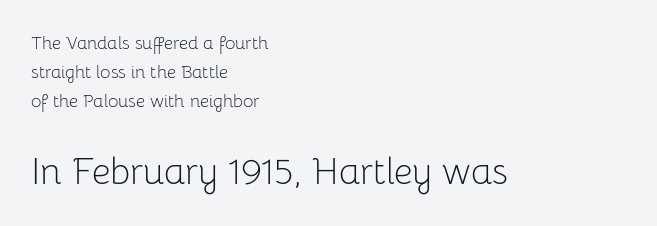
Q: Is the text bold? A: No.
Q: Is the text italic (slanted)? A: No, it is upright.
Q: Is the typeface a serif or a sans-serif typeface? A: Sans-serif.
Q: Is the text underlined? A: No.
Q: How is the paragraph aligned? A: Left-aligned.
Q: Is the spacing between letters normal or unusually wide? A: Normal.
Q: Is the spacing between lines tight, normal or loose? A: Normal.
Q: Which block of text is set in a larger size, the first (top) or the second (bottom)? A: The second (bottom) one.
Q: Width (condensed, normal, or wide)? A: Normal.
Q: Stroke contrast? A: Low.
Q: x-height? A: Medium.
Q: Monospaced? A: No.
